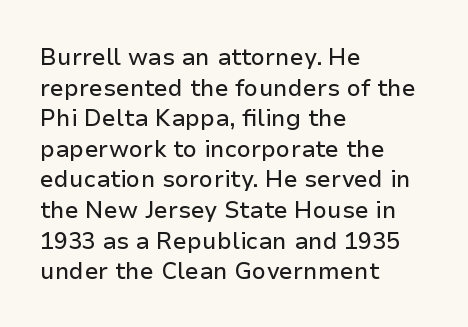
Q: Is the text italic (slanted)? A: No, it is upright.
Q: Is the text underlined? A: No.
Q: How is the paragraph aligned? A: Left-aligned.
Q: Is the spacing between letters normal or unusually wide? A: Normal.
Q: Is the spacing between lines tight, normal or loose? A: Normal.
